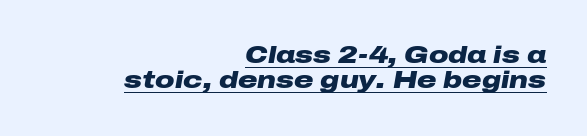
Nobody touched the tracking dial on this one. This is underlined copy, the kind a proofreader might mark for attention. Whoever set this chose condensed vertical rhythm over breathing room. The setting favours the right margin, as signatures and pull-quotes sometimes do.
